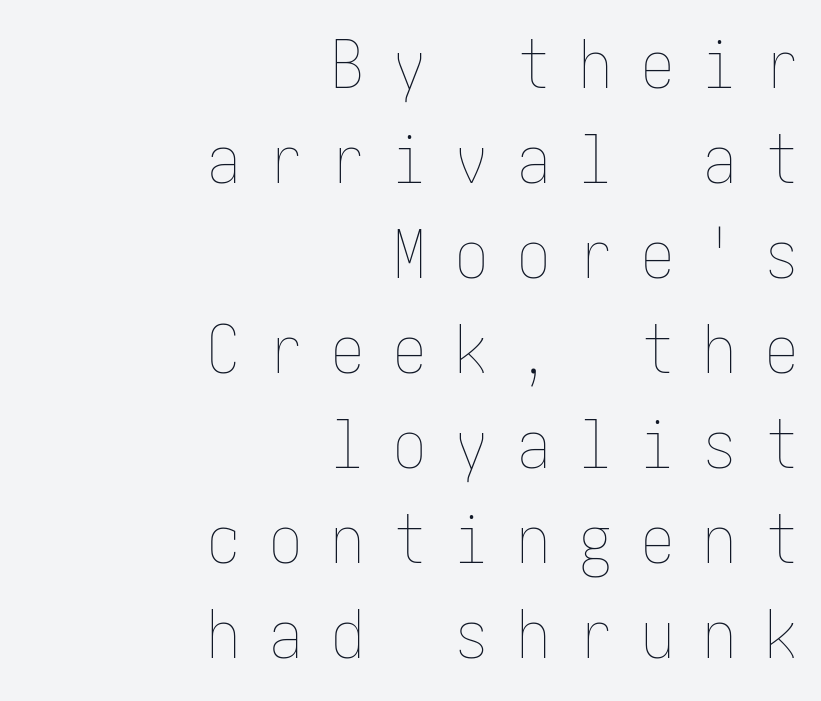
Words float on clear page, feet unadorned. A typesetter would mark this as roman, not italic. The lines are quadded right. The line-height multiplier appears to be the usual default. Bold? No — there's no thickening of the strokes.
